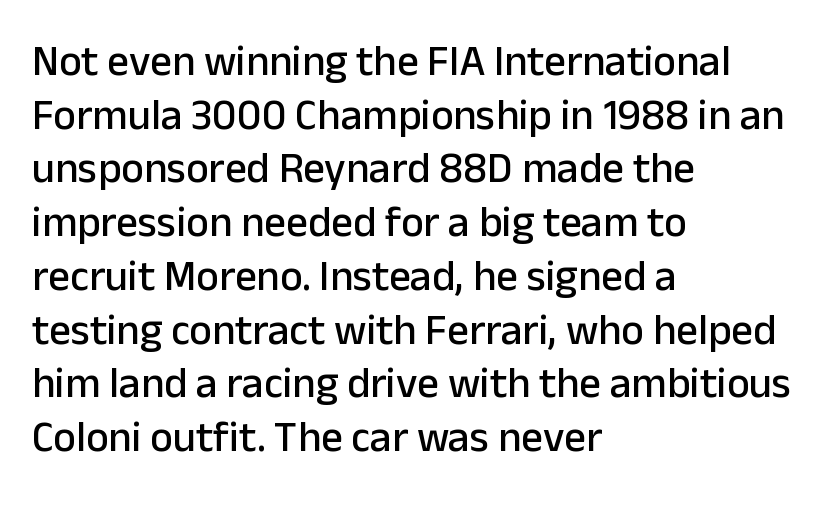
Q: Is the text italic (slanted)? A: No, it is upright.
Q: Is the typeface a serif or a sans-serif typeface? A: Sans-serif.
Q: Is the text underlined? A: No.
Q: How is the paragraph aligned? A: Left-aligned.
Q: Is the spacing between letters normal or unusually wide? A: Normal.
Q: Is the spacing between lines tight, normal or loose? A: Normal.
Q: Width (condensed, normal, or wide)? A: Normal.
Q: Stroke contrast? A: Low.
Q: x-height? A: Medium.
Q: Monospaced? A: No.
